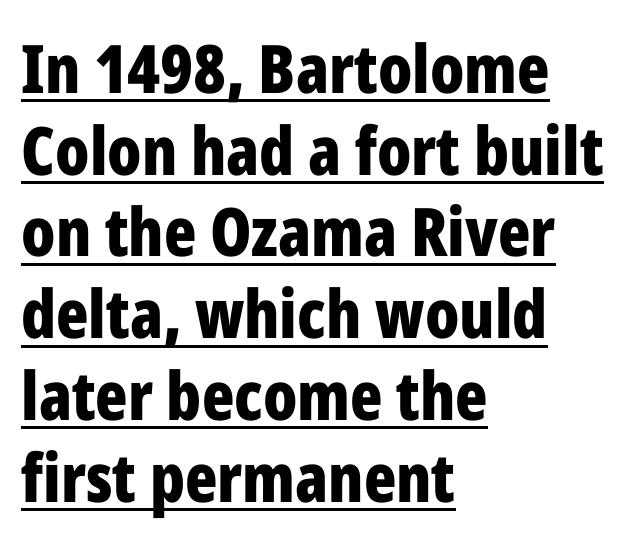
The letters stand upright; this is a roman face. A rule runs beneath these lines of type. Letterform terminals end flat and unadorned throughout the passage. Compared with typical body copy, the letter spacing here is the same. These lines stack with their left ends in a neat column. The glyphs have the mass of a bold cut.
